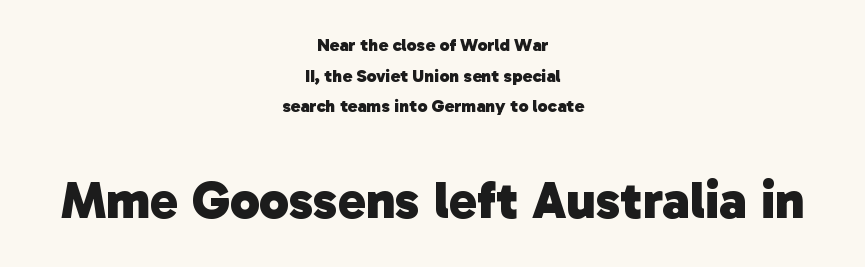
The rag falls on both sides of this text block equally. Check where the strokes stop: nothing finishes them off — pure sans. Honestly, the row spacing looks completely unremarkable. The space beneath each line is pristine and unruled. Is the type bold? Yes — the strokes are clearly thick and heavy. Here the second block reads like a headline and the first like body copy.
